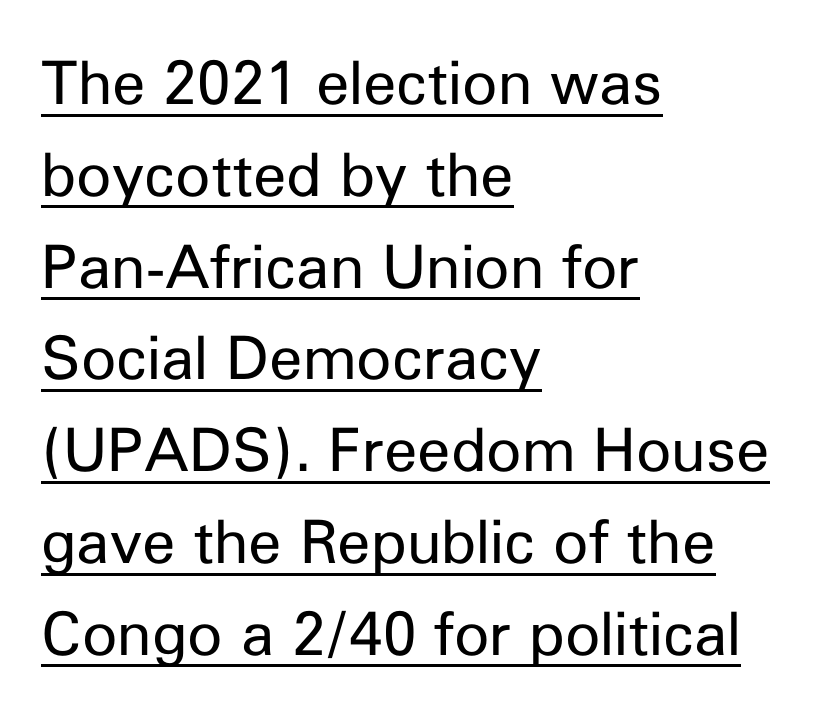
{"serif": "no", "italic": "no", "bold": "no", "weight": "regular", "width": "normal", "stroke_contrast": "low", "x_height": "medium", "monospaced": "no", "underline": "yes", "align": "left", "line_spacing": "normal", "line_spacing_ratio": 1.53, "letter_spacing": "normal", "letter_spacing_em": 0.0, "glyph_px": 60}
